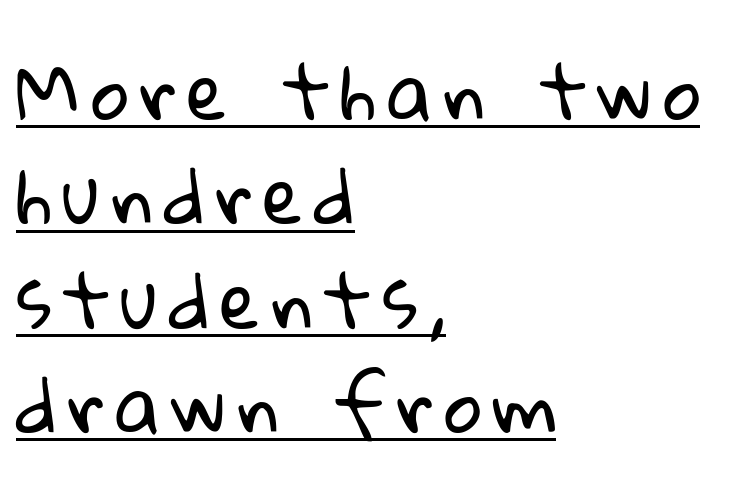
Q: Is the text bold? A: No.
Q: Is the typeface a serif or a sans-serif typeface? A: Sans-serif.
Q: Is the text underlined? A: Yes.
Q: How is the paragraph aligned? A: Left-aligned.
Q: Is the spacing between lines tight, normal or loose? A: Normal.
Q: Width (condensed, normal, or wide)? A: Normal.
Q: Stroke contrast? A: Low.
Q: x-height? A: Medium.
Q: Monospaced? A: No.
